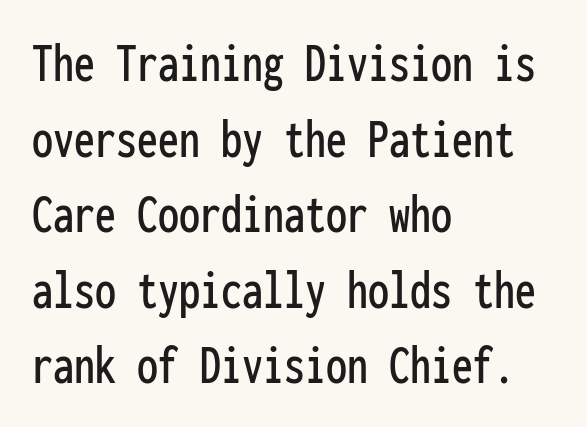
{"serif": "no", "italic": "no", "width": "condensed", "stroke_contrast": "low", "x_height": "medium", "monospaced": "yes", "underline": "no", "align": "left", "line_spacing": "normal", "line_spacing_ratio": 1.35, "letter_spacing": "normal", "letter_spacing_em": 0.0, "glyph_px": 56}
